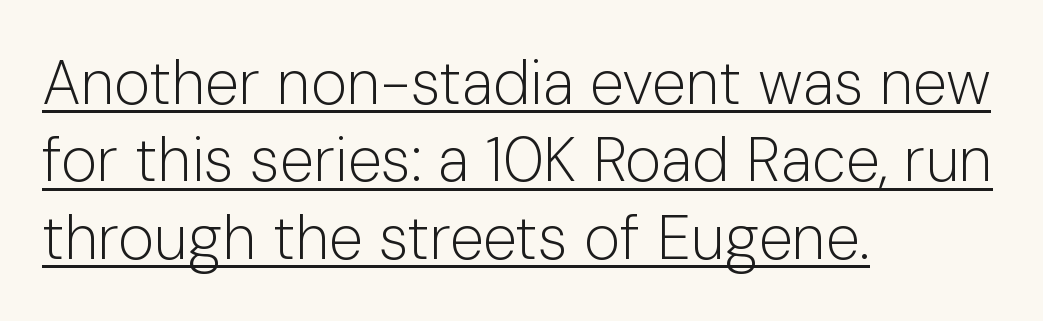
The image shows 62 px light sans-serif type, upright; set left-aligned, normal line spacing (1.25x), normal letter spacing, underlined; low stroke contrast and a medium x-height.
